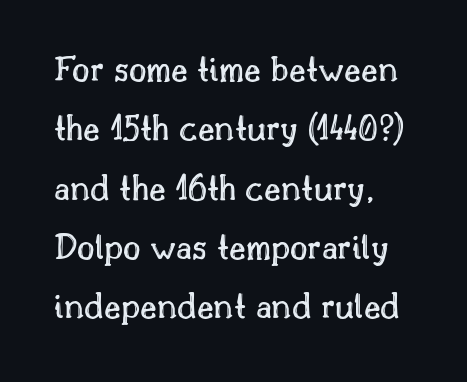
Q: Is the text italic (slanted)? A: No, it is upright.
Q: Is the text underlined? A: No.
Q: How is the paragraph aligned? A: Left-aligned.
Q: Is the spacing between letters normal or unusually wide? A: Normal.
Q: Is the spacing between lines tight, normal or loose? A: Normal.
Q: Width (condensed, normal, or wide)? A: Normal.
Q: x-height? A: Small.
Q: Monospaced? A: No.
